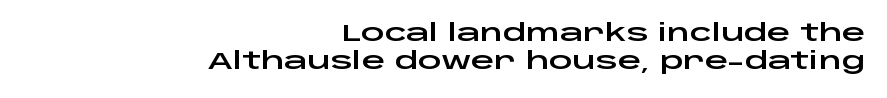
Q: Is the text italic (slanted)? A: No, it is upright.
Q: Is the text underlined? A: No.
Q: How is the paragraph aligned? A: Right-aligned.
Q: Is the spacing between letters normal or unusually wide? A: Normal.
